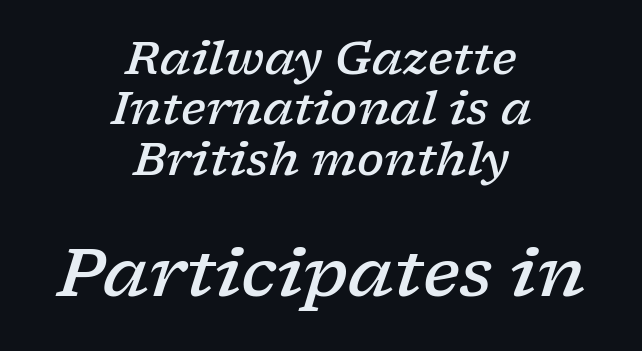
{"serif": "yes", "italic": "yes", "lean": "right", "slant_degrees": 17, "bold": "semi", "weight": "semibold", "width": "wide", "stroke_contrast": "low", "x_height": "medium", "monospaced": "no", "underline": "no", "align": "center", "line_spacing": "tight", "line_spacing_ratio": 1.12, "letter_spacing": "normal", "letter_spacing_em": 0.0, "larger_block": "second", "size_ratio": 1.49, "glyph_px": 67}
